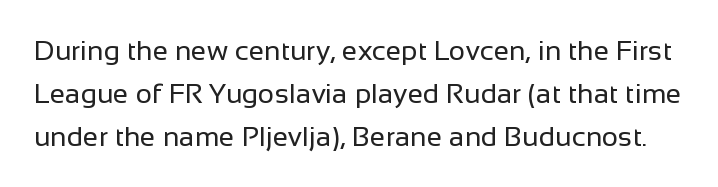
The weight tops out at a normal text grade. The letters stand upright; this is a roman face. Words float on clear page, feet unadorned. A typesetter would call this leading conventional body-copy spacing.
